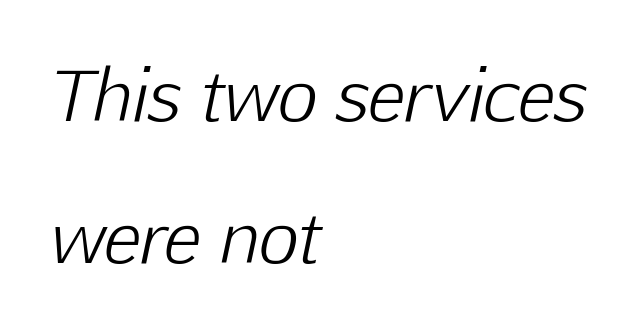
Line spacing here is loose. If you drew a ruler down the left edge, every line would touch it. The words here are not underlined. The axis of the letterforms is tilted away from vertical. The face used here is rendered with its standard letterfit.
